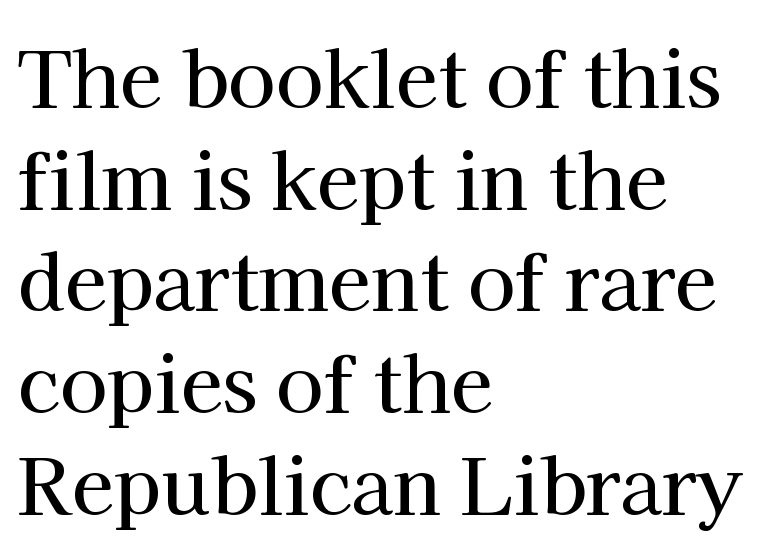
{"serif": "yes", "italic": "no", "width": "normal", "stroke_contrast": "high", "x_height": "medium", "monospaced": "no", "underline": "no", "align": "left", "line_spacing": "normal", "line_spacing_ratio": 1.32, "letter_spacing": "normal", "letter_spacing_em": 0.0, "glyph_px": 77}
